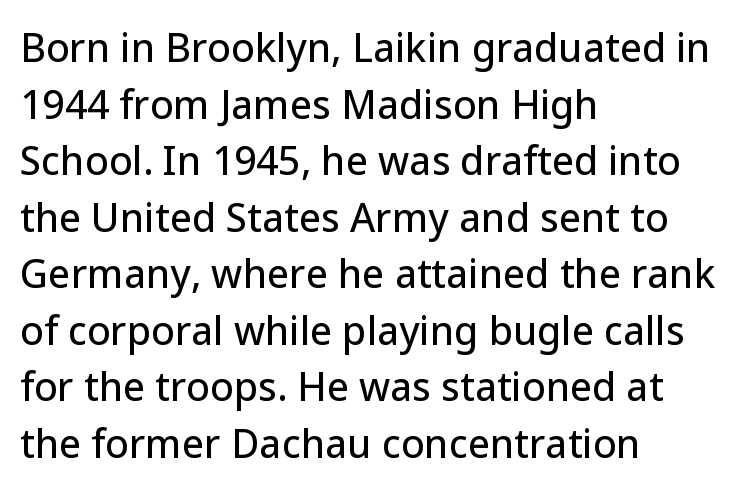
{"serif": "no", "italic": "no", "width": "normal", "stroke_contrast": "low", "x_height": "medium", "monospaced": "no", "underline": "no", "align": "left", "line_spacing": "normal", "line_spacing_ratio": 1.45, "letter_spacing": "normal", "letter_spacing_em": 0.0, "glyph_px": 39}
